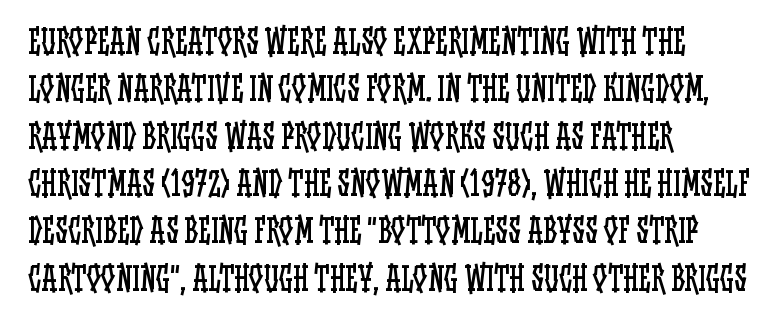
Words appear dense and cohesive because spacing is normal. A typesetter would mark this as roman, not italic. The leading is moderate, giving the passage an even texture. The gap between lines stays unmarked. Stems here are at most as thick as an everyday book face.
